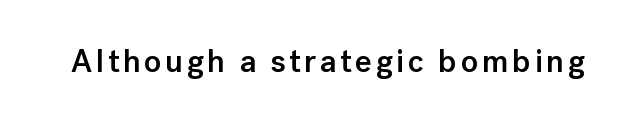
Q: Is the text bold? A: Semi-bold.
Q: Is the text italic (slanted)? A: No, it is upright.
Q: Is the typeface a serif or a sans-serif typeface? A: Sans-serif.
Q: Is the text underlined? A: No.
Q: Width (condensed, normal, or wide)? A: Normal.
Q: Stroke contrast? A: Low.
Q: x-height? A: Medium.
Q: Monospaced? A: No.
